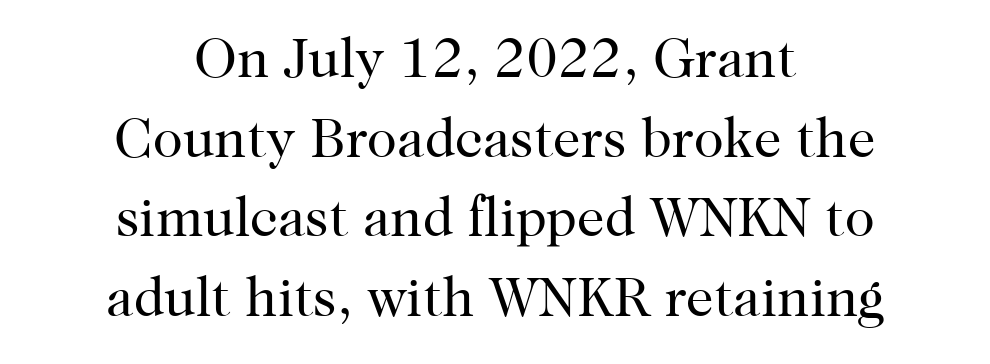
{"serif": "yes", "italic": "no", "bold": "no", "weight": "regular", "width": "normal", "stroke_contrast": "high", "x_height": "medium", "monospaced": "no", "underline": "no", "align": "center", "line_spacing": "normal", "line_spacing_ratio": 1.45, "letter_spacing": "normal", "letter_spacing_em": 0.0, "glyph_px": 55}
